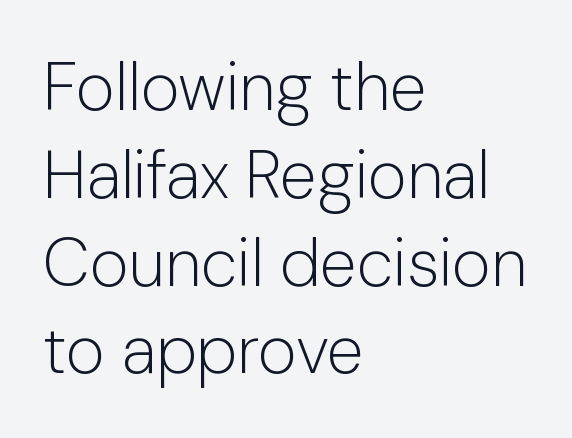
The image shows 67 px light sans-serif type, upright; set left-aligned, normal line spacing (1.31x), normal letter spacing, not underlined; low stroke contrast and a medium x-height.
